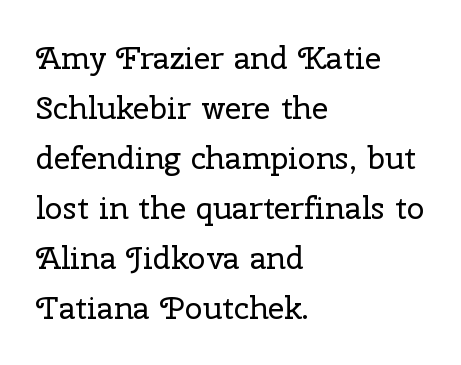
The image shows 32 px regular-weight serif type, upright; set left-aligned, normal line spacing (1.56x), normal letter spacing, not underlined; low stroke contrast and a medium x-height.
